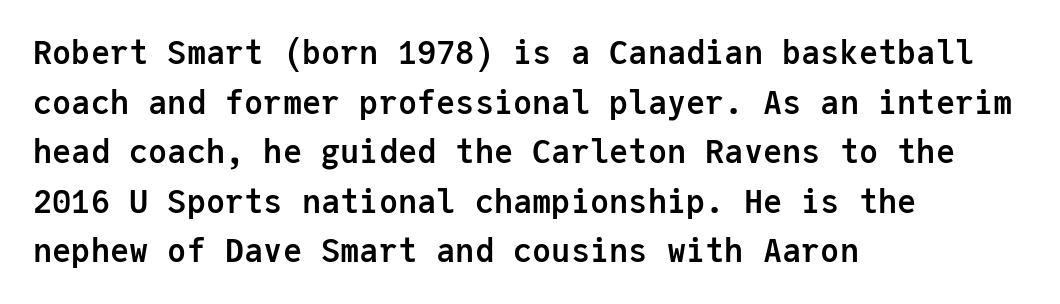
Q: Is the text bold? A: Yes.
Q: Is the text italic (slanted)? A: No, it is upright.
Q: Is the typeface a serif or a sans-serif typeface? A: Sans-serif.
Q: Is the text underlined? A: No.
Q: How is the paragraph aligned? A: Left-aligned.
Q: Is the spacing between letters normal or unusually wide? A: Normal.
Q: Is the spacing between lines tight, normal or loose? A: Normal.
Q: Width (condensed, normal, or wide)? A: Normal.
Q: Stroke contrast? A: Low.
Q: x-height? A: Medium.
Q: Monospaced? A: Yes.
